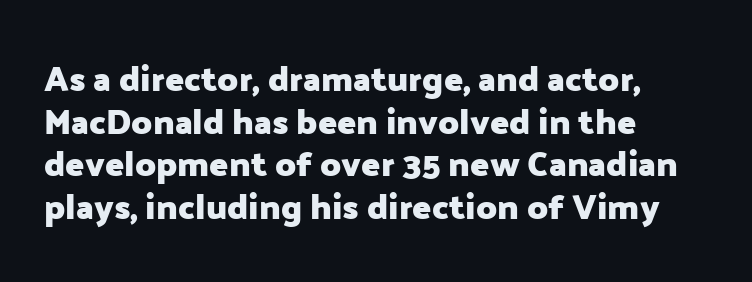
The image shows 35 px heavy sans-serif type, upright; set left-aligned, line spacing 1.22x, normal letter spacing, not underlined; low stroke contrast and a medium x-height.
